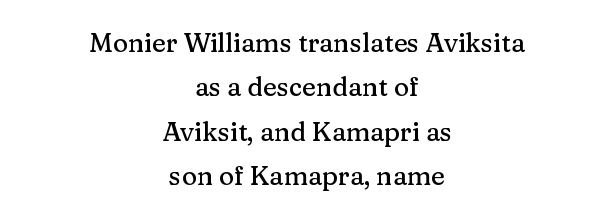
Q: Is the text italic (slanted)? A: No, it is upright.
Q: Is the text underlined? A: No.
Q: How is the paragraph aligned? A: Centered.
Q: Is the spacing between letters normal or unusually wide? A: Normal.
